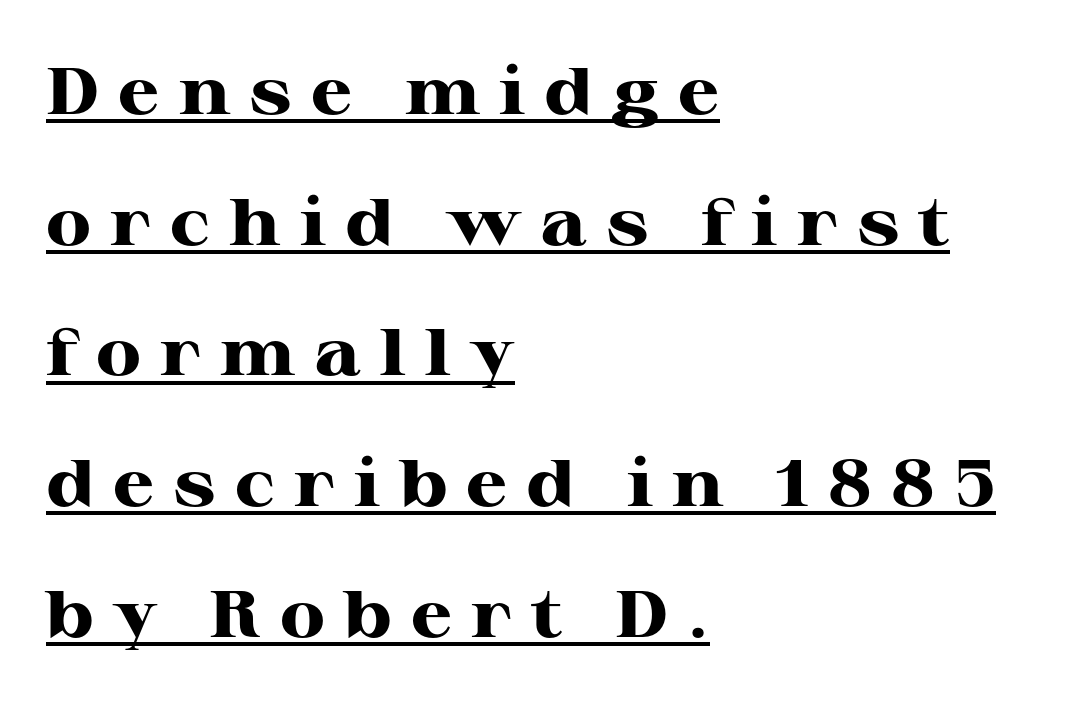
The image shows 66 px heavy, wide serif type, upright; set left-aligned, loose line spacing (1.98x), unusually wide letter spacing (+0.29 em), underlined; high stroke contrast and a medium x-height.
